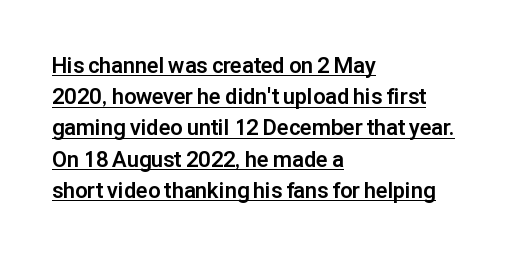
The image shows 22 px bold type, upright; set left-aligned, normal line spacing (1.42x), normal letter spacing, underlined.
